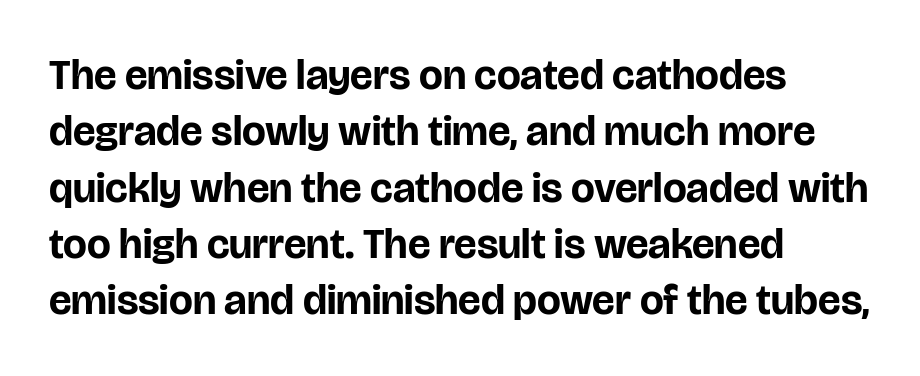
Q: Is the text bold? A: Yes.
Q: Is the text italic (slanted)? A: No, it is upright.
Q: Is the typeface a serif or a sans-serif typeface? A: Sans-serif.
Q: Is the text underlined? A: No.
Q: How is the paragraph aligned? A: Left-aligned.
Q: Is the spacing between letters normal or unusually wide? A: Normal.
Q: Is the spacing between lines tight, normal or loose? A: Normal.
Q: Width (condensed, normal, or wide)? A: Normal.
Q: Stroke contrast? A: Low.
Q: x-height? A: Large.
Q: Monospaced? A: No.
